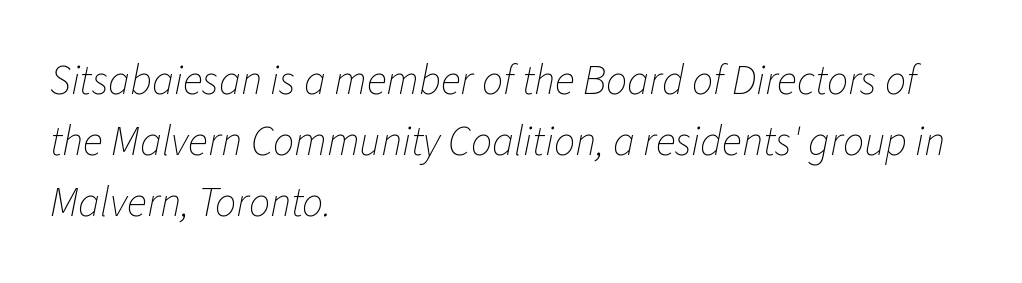
The image shows 42 px thin type, italic (leaning right); set left-aligned, normal line spacing (1.45x), normal letter spacing, not underlined; low stroke contrast and a medium x-height.
